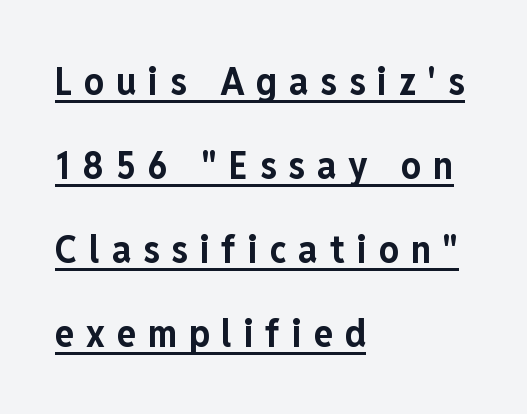
{"serif": "no", "italic": "no", "bold": "yes", "weight": "bold", "width": "condensed", "stroke_contrast": "low", "x_height": "medium", "monospaced": "no", "underline": "yes", "align": "left", "line_spacing": "loose", "line_spacing_ratio": 2.15, "letter_spacing": "wide", "letter_spacing_em": 0.31, "glyph_px": 39}
